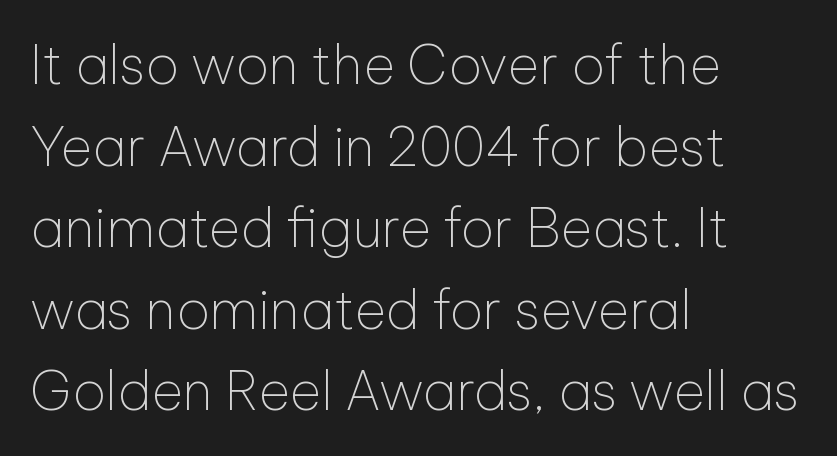
Q: Is the text bold? A: No.
Q: Is the text italic (slanted)? A: No, it is upright.
Q: Is the typeface a serif or a sans-serif typeface? A: Sans-serif.
Q: Is the text underlined? A: No.
Q: How is the paragraph aligned? A: Left-aligned.
Q: Is the spacing between letters normal or unusually wide? A: Normal.
Q: Is the spacing between lines tight, normal or loose? A: Normal.
Q: Width (condensed, normal, or wide)? A: Normal.
Q: Stroke contrast? A: Low.
Q: x-height? A: Medium.
Q: Monospaced? A: No.
